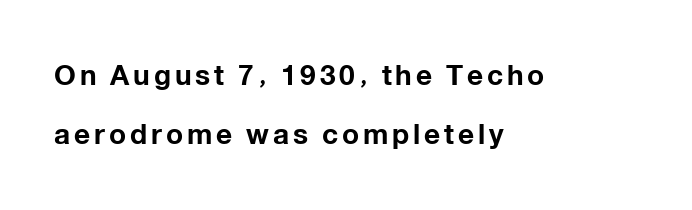
Spacing verdict: proportional, widths tailored to each character. The space directly below the letters is spotless. The rendering uses a bold face; every stroke is thick and dark. The lines are quadded left. How would I describe the line gaps? Wide and relaxed. Regarding serifs, this sample does without them.
